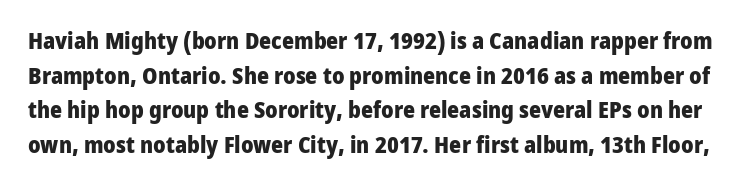
{"italic": "no", "bold": "yes", "underline": "no", "line_spacing": "normal", "line_spacing_ratio": 1.51, "letter_spacing": "normal", "letter_spacing_em": 0.0, "glyph_px": 23}
